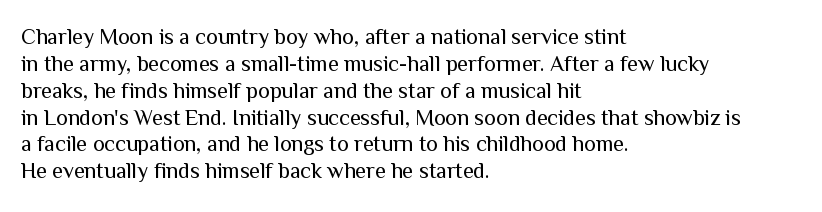
{"italic": "no", "bold": "no", "underline": "no", "align": "left", "line_spacing_ratio": 1.22, "letter_spacing": "normal", "letter_spacing_em": 0.0, "glyph_px": 22}
